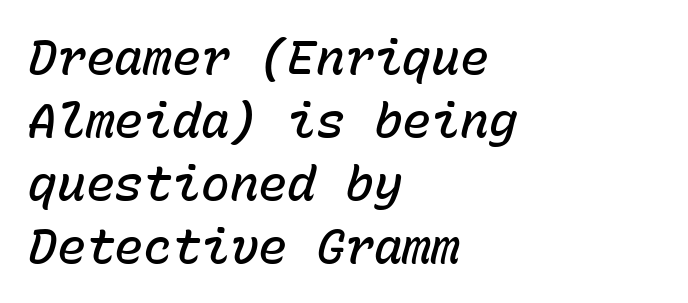
The area under the type is left untouched. Every character here occupies the same horizontal width, giving the sample a typewriter-like rhythm. What's the leading like? Ordinary, nothing unusual. All the whitespace from short lines collects on the right. Italic? Definitely — the glyphs are oblique.
